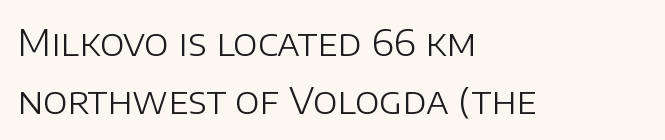
{"serif": "no", "italic": "no", "bold": "no", "weight": "light", "width": "normal", "stroke_contrast": "low", "x_height": "large", "monospaced": "no", "underline": "no", "align": "left", "line_spacing": "normal", "line_spacing_ratio": 1.56, "letter_spacing": "normal", "letter_spacing_em": 0.0, "glyph_px": 37}
